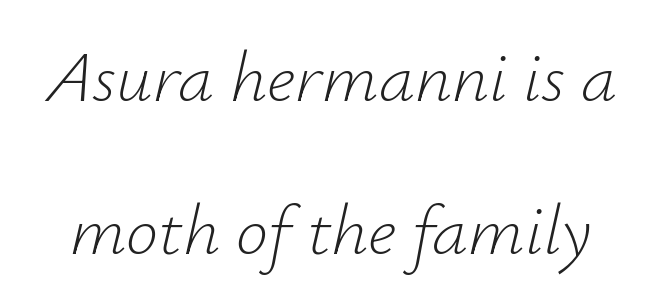
The image shows 72 px light type, italic (leaning right); set loose line spacing (2.12x), normal letter spacing, not underlined; low stroke contrast and a small x-height.
